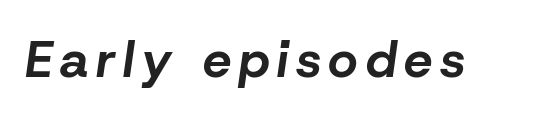
The image shows 51 px bold type, italic (leaning right); set not underlined; low stroke contrast and a medium x-height.
